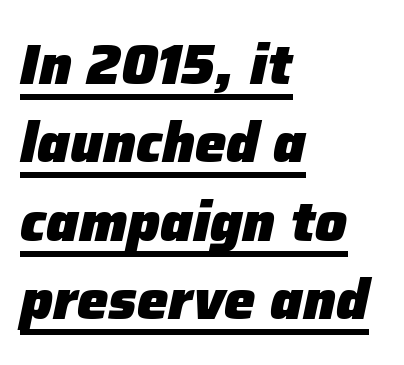
Q: Is the text bold? A: Yes.
Q: Is the text italic (slanted)? A: Yes, it leans right by about 12 degrees.
Q: Is the text underlined? A: Yes.
Q: How is the paragraph aligned? A: Left-aligned.
Q: Is the spacing between letters normal or unusually wide? A: Normal.
Q: Is the spacing between lines tight, normal or loose? A: Normal.
Q: Width (condensed, normal, or wide)? A: Normal.
Q: Stroke contrast? A: Low.
Q: x-height? A: Medium.
Q: Monospaced? A: No.
